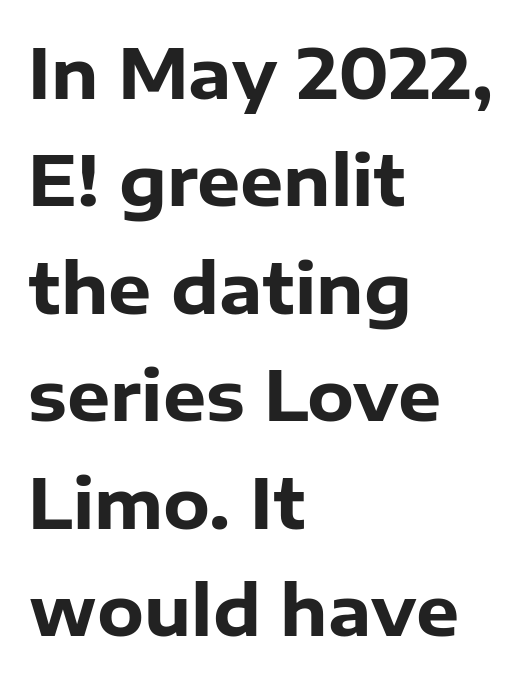
Each letter keeps its own natural width here, so spacing adapts to shape. Evenly set lines give the paragraph a standard silhouette. Between one letter and the next there's only the usual sliver of space. Chunky letters — that's bold for sure. Notice how the passage keeps a crisp vertical edge on the left only. Do the letters lean? They stand straight.
